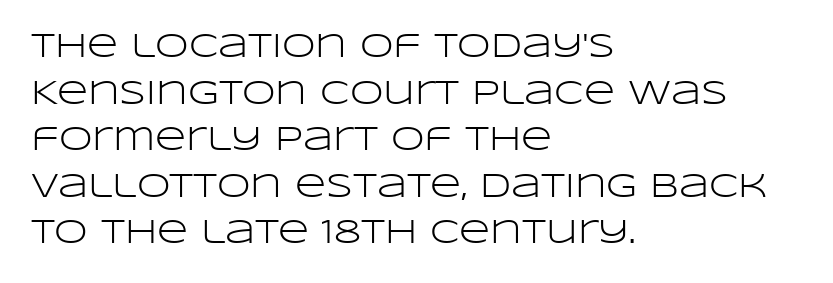
This reads as an unemphasized weight, regular at the heaviest. If you drew a line through each stem, it would be perfectly vertical. Summary of vertical rhythm: regular, with standard interline spacing. Every row of glyphs begins at an identical x-position on the left.
